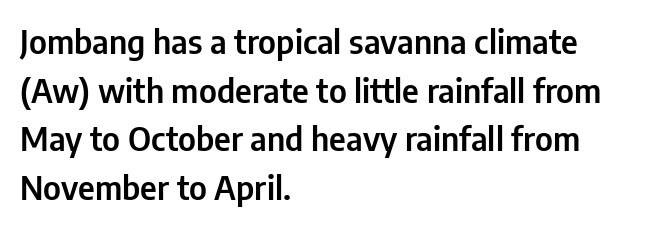
Is this a sans? Yes — the strokes have no serifs. The type sits square on the baseline with zero lean. Proportional: the letters do not fall into vertical columns. Underline: absent. Rows of type keep a routine distance in the vertical direction. Words appear dense and cohesive because spacing is normal.
